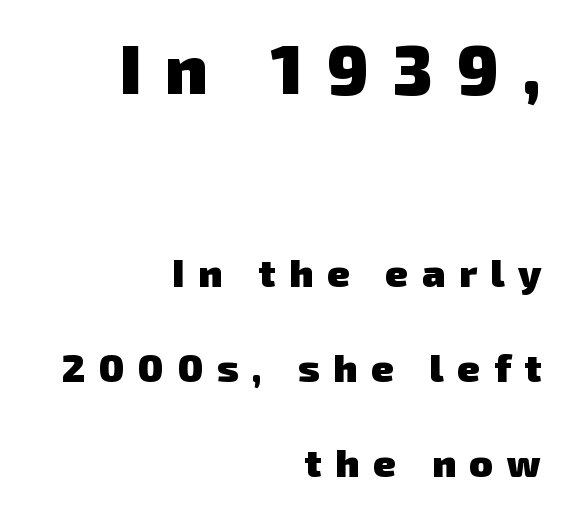
The image shows 69 px heavy sans-serif type; set right-aligned, loose line spacing (2.44x), unusually wide letter spacing (+0.35 em), not underlined; the first (top) block is 1.77x larger; low stroke contrast and a medium x-height.
